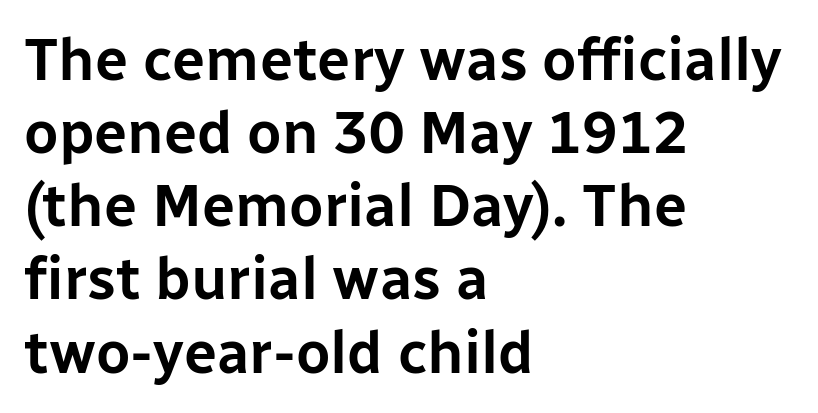
The area under the type is left untouched. The tracking reads as untouched default to a designer's eye. To sum up the face: it is a sans, with no serifs. A student would call this left alignment; a typographer would say flush left, rag right. Character widths vary here, with narrow letters taking less room than wide ones. The axis of the letterforms is exactly vertical.
